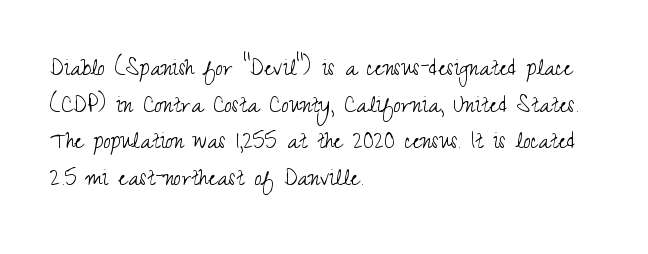
{"italic": "no", "bold": "no", "underline": "no", "align": "left", "line_spacing": "normal", "line_spacing_ratio": 1.36, "letter_spacing": "normal", "letter_spacing_em": 0.0, "glyph_px": 27}
